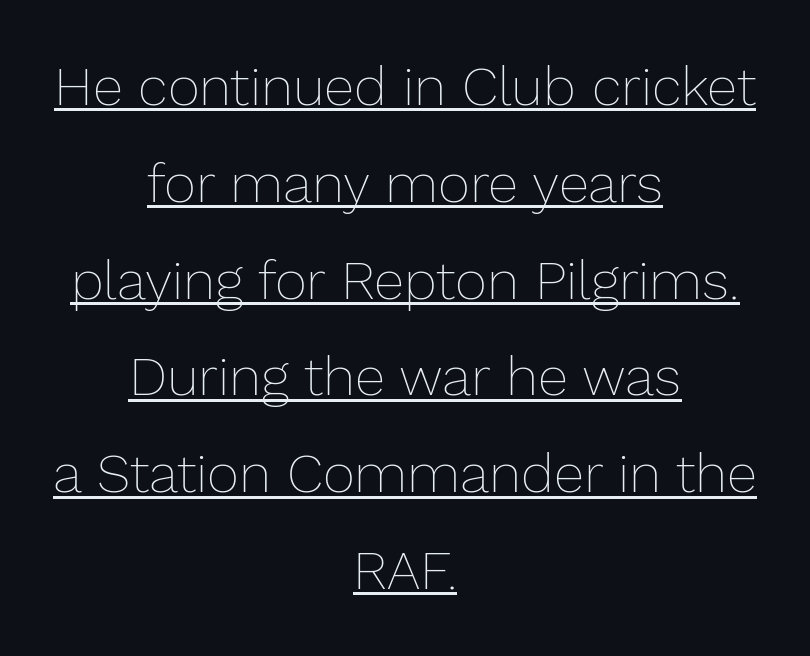
The image shows 55 px thin type, upright; set centered, line spacing 1.76x, normal letter spacing, underlined; low stroke contrast and a medium x-height.
